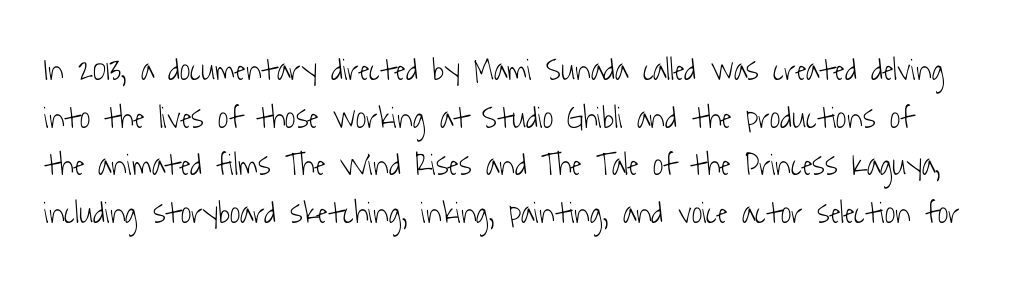
Q: Is the text bold? A: No.
Q: Is the typeface a serif or a sans-serif typeface? A: Sans-serif.
Q: Is the text underlined? A: No.
Q: Is the spacing between letters normal or unusually wide? A: Normal.
Q: Is the spacing between lines tight, normal or loose? A: Normal.
Q: Width (condensed, normal, or wide)? A: Condensed.
Q: Stroke contrast? A: Low.
Q: x-height? A: Medium.
Q: Monospaced? A: No.
